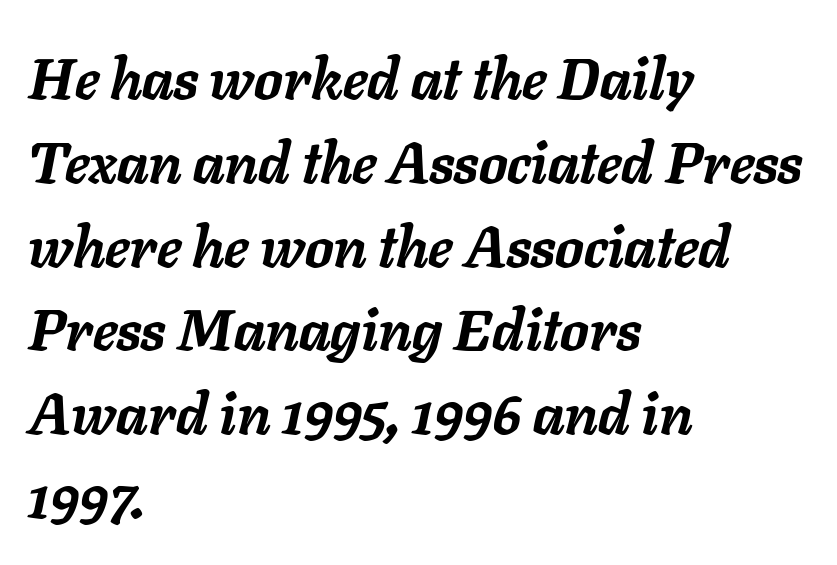
Q: Is the text bold? A: Yes.
Q: Is the text italic (slanted)? A: Yes, it leans right by about 11 degrees.
Q: Is the text underlined? A: No.
Q: How is the paragraph aligned? A: Left-aligned.
Q: Is the spacing between letters normal or unusually wide? A: Normal.
Q: Is the spacing between lines tight, normal or loose? A: Normal.
Q: Width (condensed, normal, or wide)? A: Normal.
Q: Stroke contrast? A: Low.
Q: x-height? A: Medium.
Q: Monospaced? A: No.
